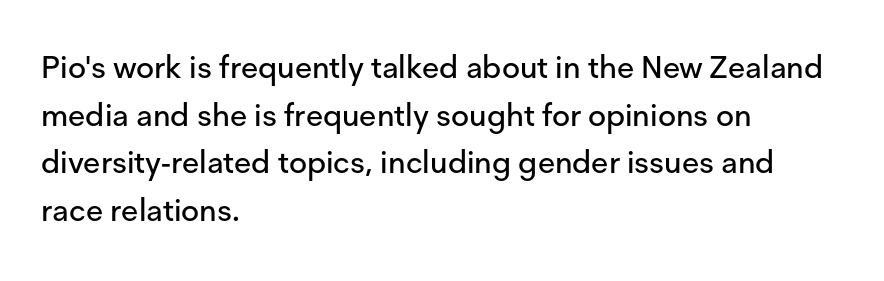
Designer's note — italics off, roman on. Glance below the letters and you will spot only blank space. The tracking reads as untouched default to a designer's eye. These lines are rendered in a variable-pitch font.
